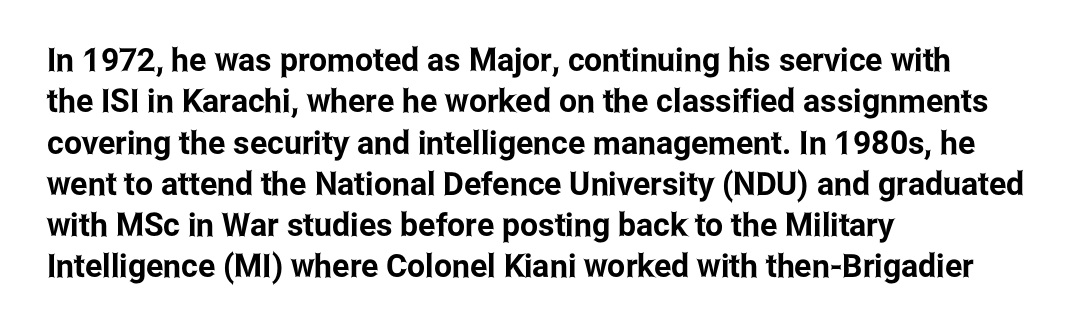
The image shows 32 px condensed sans-serif type, upright; set left-aligned, normal line spacing (1.29x), normal letter spacing, not underlined; low stroke contrast and a medium x-height.
